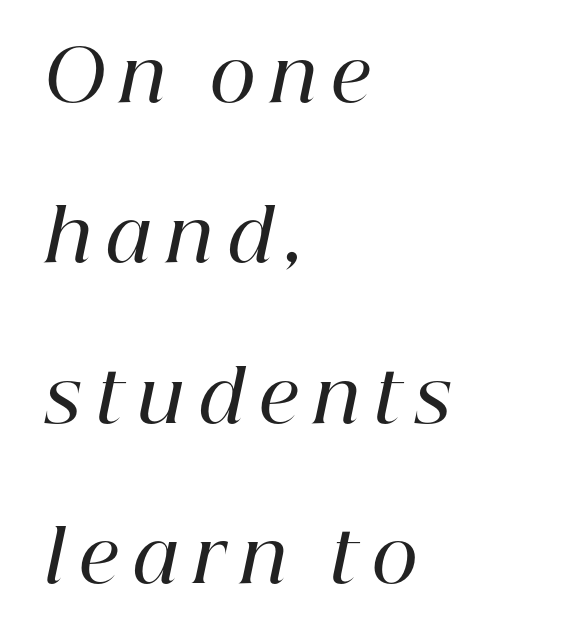
The image shows 71 px semibold serif type, italic (leaning right); set left-aligned, loose line spacing (2.26x), unusually wide letter spacing (+0.21 em), not underlined; high stroke contrast and a medium x-height.
